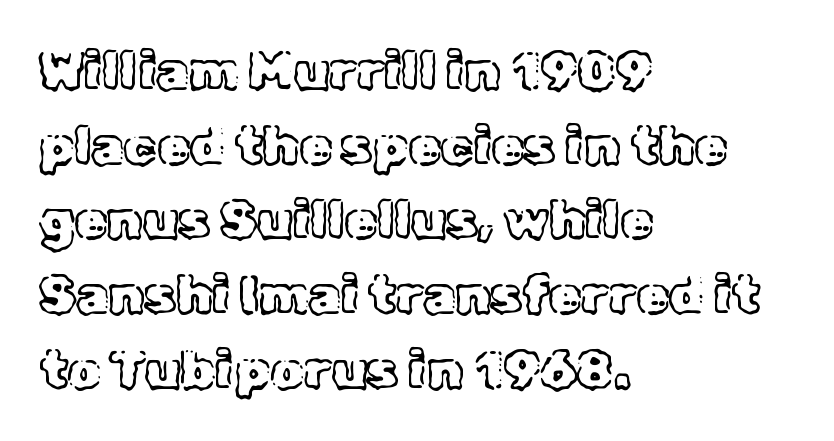
{"italic": "no", "width": "normal", "x_height": "medium", "monospaced": "no", "underline": "no", "align": "left", "line_spacing": "normal", "line_spacing_ratio": 1.41, "letter_spacing": "normal", "letter_spacing_em": 0.0, "glyph_px": 53}
